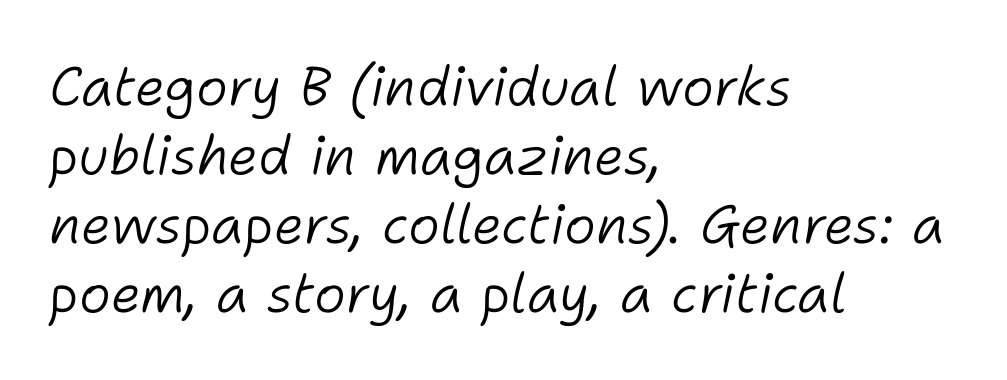
The image shows 54 px light type, italic (leaning right); set left-aligned, normal line spacing (1.28x), normal letter spacing, not underlined; low stroke contrast and a medium x-height.
